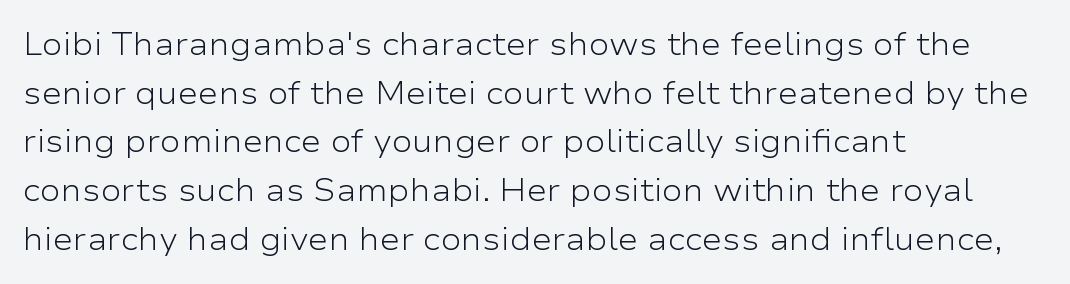
The image shows 31 px light, wide sans-serif type, upright; set left-aligned, normal line spacing (1.57x), normal letter spacing, not underlined; low stroke contrast and a medium x-height.
